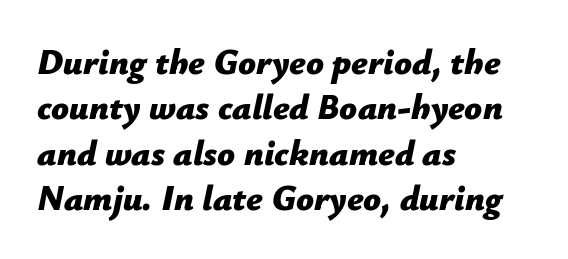
Q: Is the text bold? A: Yes.
Q: Is the text italic (slanted)? A: Yes, it leans right by about 12 degrees.
Q: Is the text underlined? A: No.
Q: How is the paragraph aligned? A: Left-aligned.
Q: Is the spacing between letters normal or unusually wide? A: Normal.
Q: Is the spacing between lines tight, normal or loose? A: Normal.
Q: Width (condensed, normal, or wide)? A: Normal.
Q: Stroke contrast? A: Low.
Q: x-height? A: Medium.
Q: Monospaced? A: No.
